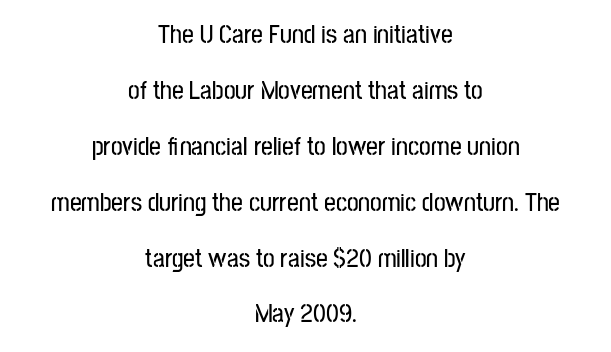
{"italic": "no", "underline": "no", "align": "center", "line_spacing": "loose", "line_spacing_ratio": 2.15, "letter_spacing": "normal", "letter_spacing_em": 0.0, "glyph_px": 26}
